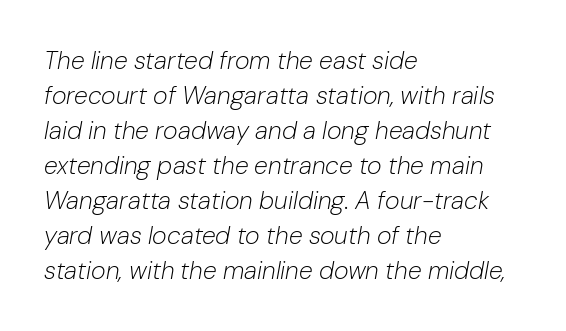
{"italic": "yes", "lean": "right", "slant_degrees": 10, "bold": "no", "underline": "no", "align": "left", "line_spacing": "normal", "line_spacing_ratio": 1.4, "letter_spacing": "normal", "letter_spacing_em": 0.0, "glyph_px": 25}
